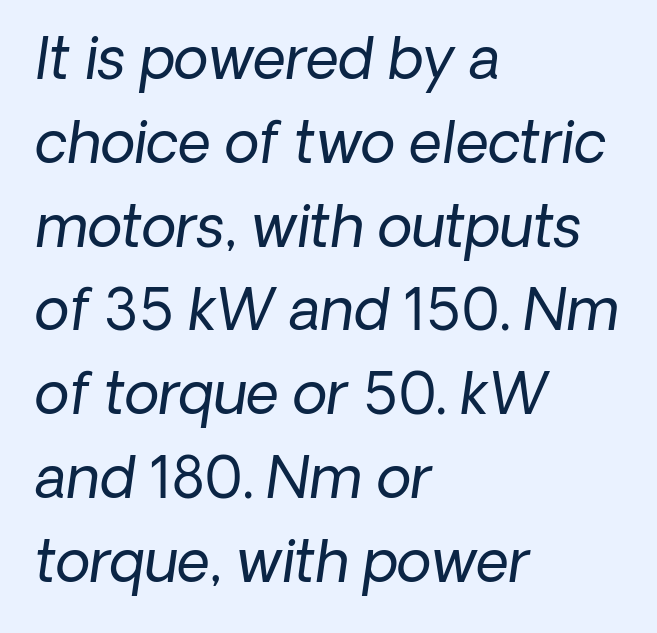
Plain, unruled lines of type. Interline gaps are of average width in this sample. Leftover space on each line is placed entirely after the last word. Do the characters align in a grid? No, the font is proportional. On a weight scale, this lands at 450 or below.
